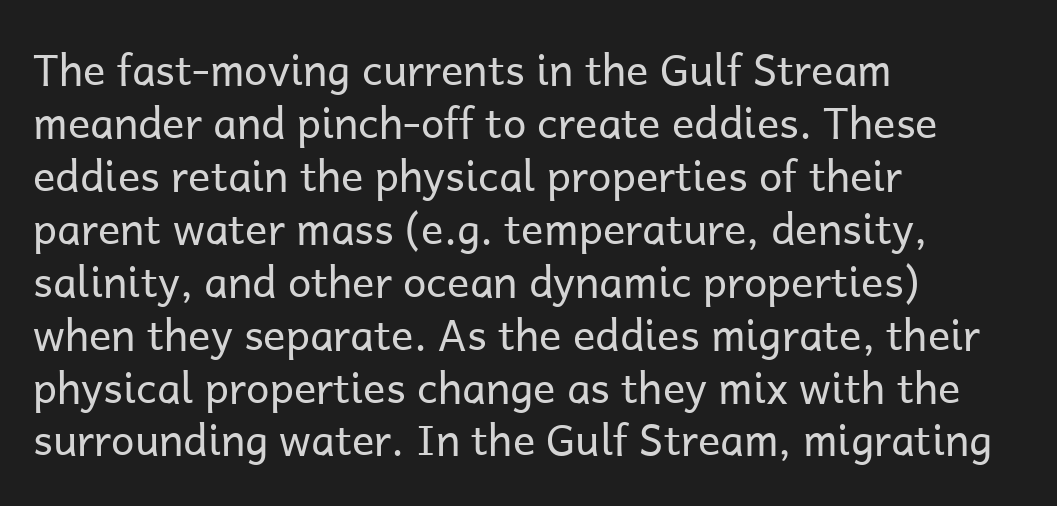
{"serif": "no", "italic": "no", "bold": "no", "weight": "regular", "width": "normal", "stroke_contrast": "low", "x_height": "medium", "monospaced": "no", "underline": "no", "align": "left", "line_spacing": "normal", "line_spacing_ratio": 1.26, "letter_spacing": "normal", "letter_spacing_em": 0.0, "glyph_px": 42}
